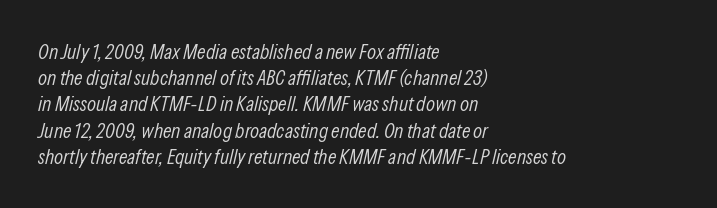
The image shows 21 px text type, italic (leaning right); set left-aligned, normal line spacing (1.25x), normal letter spacing, not underlined.
